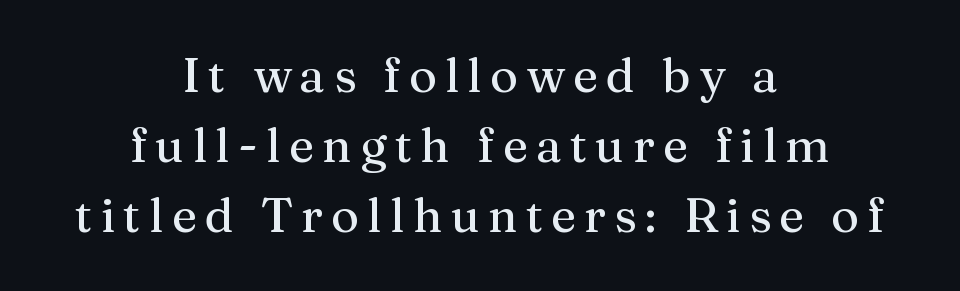
Q: Is the text italic (slanted)? A: No, it is upright.
Q: Is the typeface a serif or a sans-serif typeface? A: Serif.
Q: Is the text underlined? A: No.
Q: How is the paragraph aligned? A: Centered.
Q: Is the spacing between lines tight, normal or loose? A: Normal.
Q: Width (condensed, normal, or wide)? A: Normal.
Q: Stroke contrast? A: Medium.
Q: x-height? A: Medium.
Q: Monospaced? A: No.
